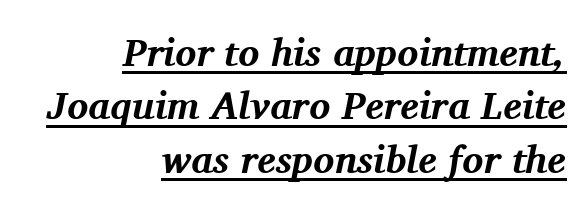
The image shows 39 px bold serif type, italic (leaning right); set right-aligned, normal line spacing (1.37x), normal letter spacing, underlined; medium stroke contrast and a medium x-height.
